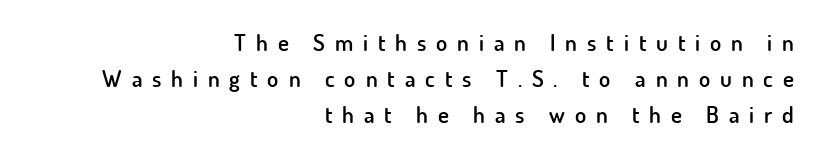
The typesetter chose a ragged-left arrangement here. You can tell it's not italic because the verticals are truly vertical. The passage shown is semibold, sitting just below true bold. In terms of letterspacing, this is a distinctly airy, spread setting. Check the space under the baseline: it is left empty.
